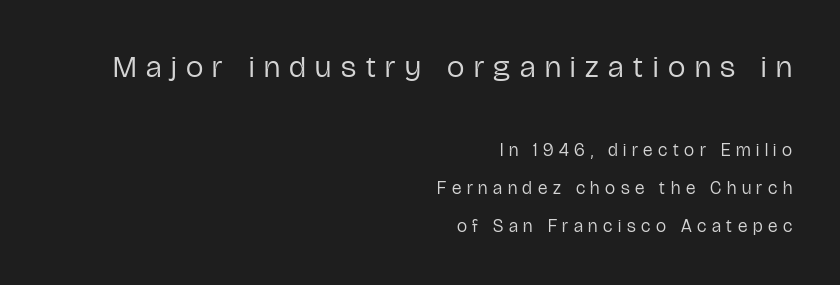
Q: Is the text bold? A: No.
Q: Is the text italic (slanted)? A: No, it is upright.
Q: Is the typeface a serif or a sans-serif typeface? A: Sans-serif.
Q: Is the text underlined? A: No.
Q: How is the paragraph aligned? A: Right-aligned.
Q: Is the spacing between letters normal or unusually wide? A: Unusually wide.
Q: Is the spacing between lines tight, normal or loose? A: Loose.
Q: Which block of text is set in a larger size, the first (top) or the second (bottom)? A: The first (top) one.
Q: Width (condensed, normal, or wide)? A: Condensed.
Q: Stroke contrast? A: Low.
Q: x-height? A: Medium.
Q: Monospaced? A: No.
